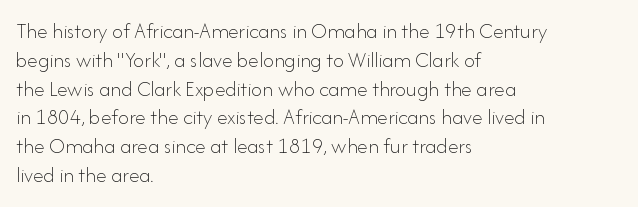
The image shows 22 px text type, upright; set left-aligned, normal line spacing (1.31x), normal letter spacing, not underlined.
